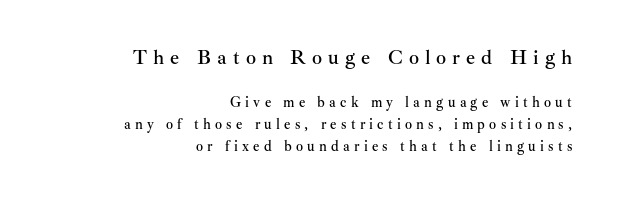
Size hierarchy here favors the leading block over the trailing one. The passage shown is not underscored anywhere. One glance says typical: line gaps are just what's usual. Rendered with straight, roman letterforms. This rendering widens character spacing well past its baseline value. The setting favours the right margin, as signatures and pull-quotes sometimes do.
